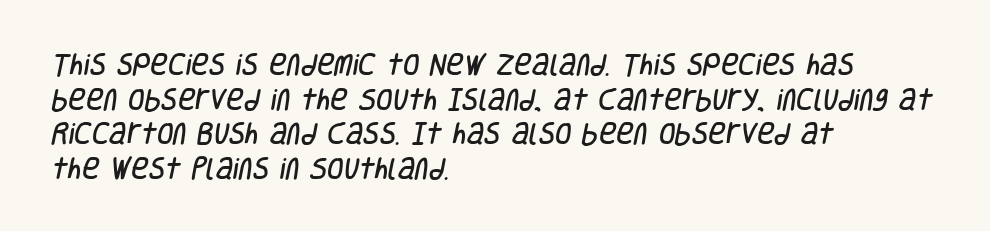
{"underline": "no", "align": "left", "line_spacing": "normal", "line_spacing_ratio": 1.44, "letter_spacing": "normal", "letter_spacing_em": 0.0, "glyph_px": 24}
